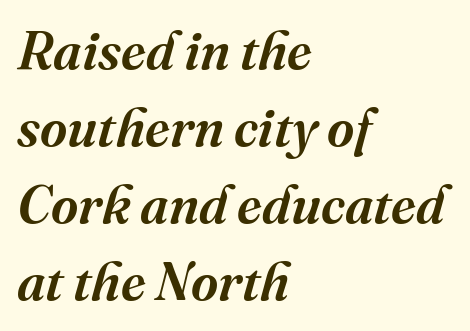
Note the varied advance widths — an 'i' is clearly narrower than an 'm'. Stems and bowls a touch heavier than normal — semibold. No extra tracking has been applied to these lines. The string is rendered with underlining switched off. Horizontal bands of white between lines are of average thickness. A typesetter would mark this as italic.
